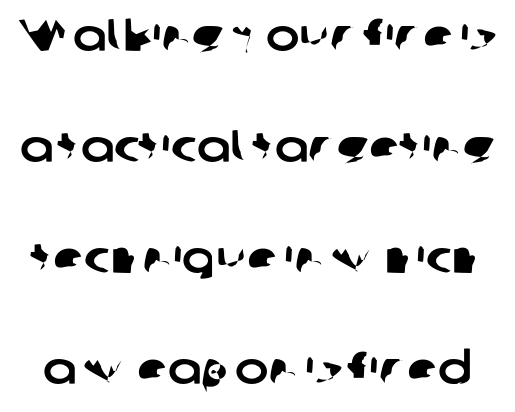
The image shows 45 px sans-serif type; set loose line spacing (2.47x), normal letter spacing, not underlined; low stroke contrast and a medium x-height.
